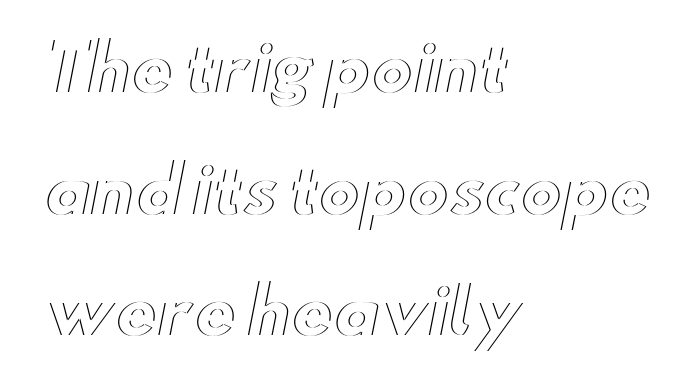
One glance says open: line gaps are wider than usual. Default kerning and tracking; the words read as compact shapes. A student would call this left alignment; a typographer would say flush left, rag right. Letters rest on an invisible, unmarked baseline. The face used here is proportionally spaced, like ordinary book or web type.
